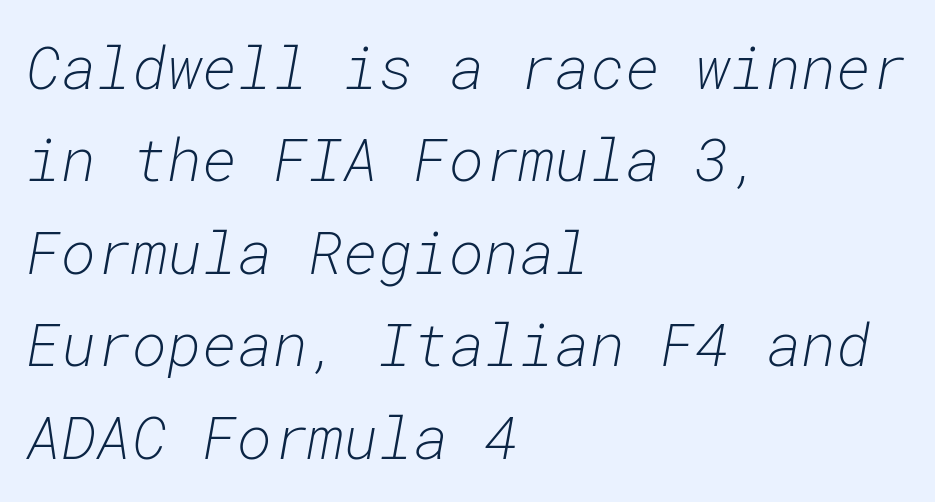
Does the copy run flush right? No — it runs flush left. Emphasis-style slanted type is in use. The baseline area is clear. This block has exactly the height ordinary leading produces. The passage shown is typed in a monospace face where columns stay perfectly aligned.
